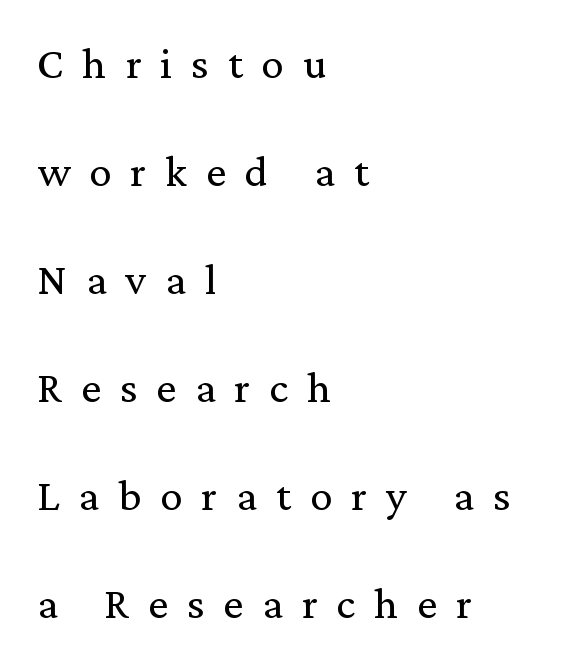
{"serif": "yes", "italic": "no", "bold": "no", "weight": "regular", "width": "normal", "stroke_contrast": "medium", "x_height": "medium", "monospaced": "no", "underline": "no", "align": "left", "line_spacing": "loose", "line_spacing_ratio": 2.4, "letter_spacing": "wide", "letter_spacing_em": 0.42, "glyph_px": 45}
